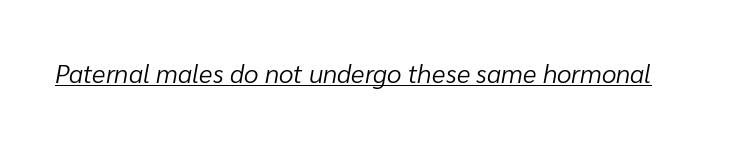
The image shows 26 px text type, italic (leaning right); set normal letter spacing, underlined.
